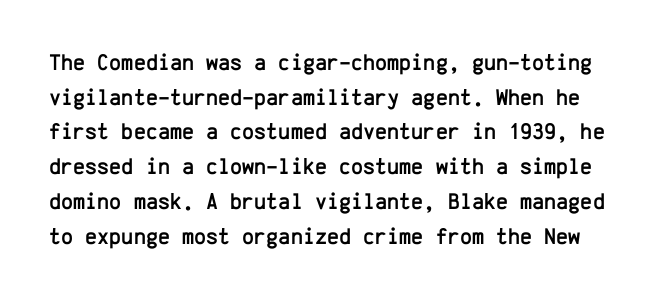
Spacing between characters is what you'd get straight out of the box. Any mark beneath the type? The region is blank. Upright lettering throughout. Horizontal bands of white between lines are of average thickness.
